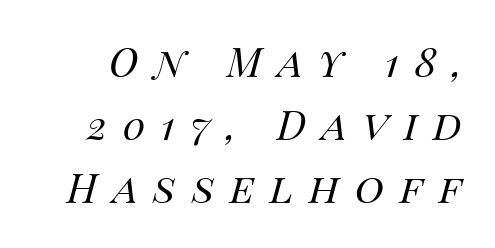
Spacing verdict: proportional, widths tailored to each character. The cut favours lightness, reaching ordinary text weight at its darkest. Yep, that's italic — everything's leaning. The zone under the glyphs is completely vacant. Does extra space separate the letters? Yes, quite a lot of it. Interline gaps are of average width in this sample.
